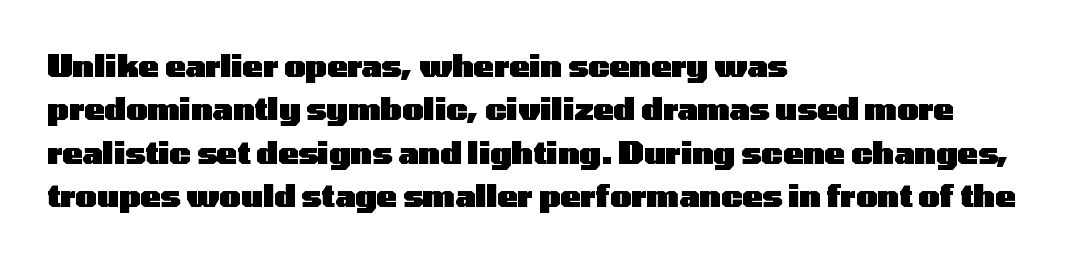
Chunky letters — that's bold for sure. The face used here is rendered with its standard letterfit. Line starts are locked; line ends wander. A typesetter would call this leading conventional body-copy spacing.
